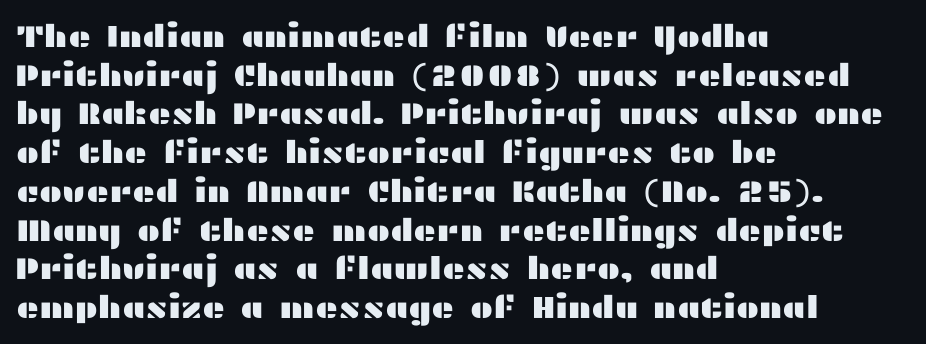
In terms of posture, this sample is upright. Underline: absent. Normally led — the rows are evenly, conventionally spaced. Classification — sans serif.
